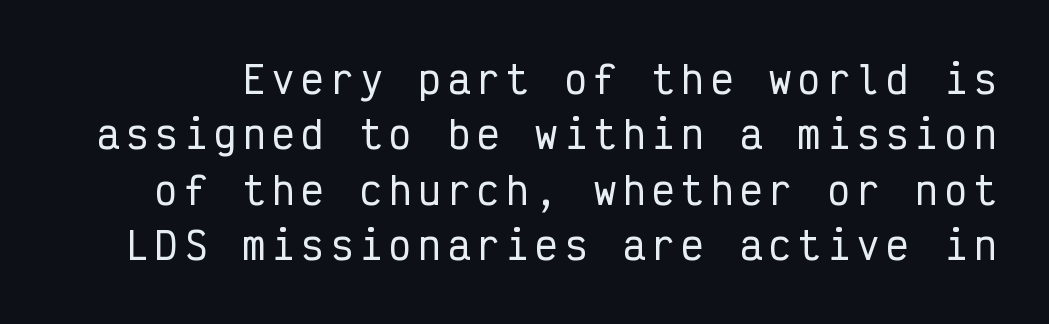
The image shows 37 px condensed sans-serif type, upright, monospaced; set normal line spacing (1.5x), not underlined; low stroke contrast and a medium x-height.
